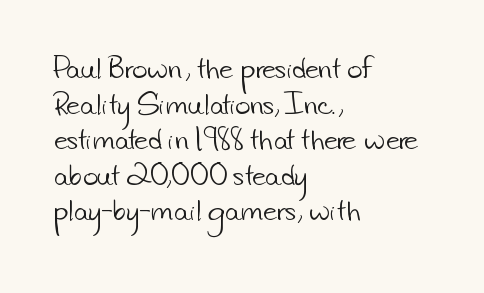
Q: Is the text bold? A: No.
Q: Is the text underlined? A: No.
Q: How is the paragraph aligned? A: Left-aligned.
Q: Is the spacing between letters normal or unusually wide? A: Normal.
Q: Is the spacing between lines tight, normal or loose? A: Normal.
